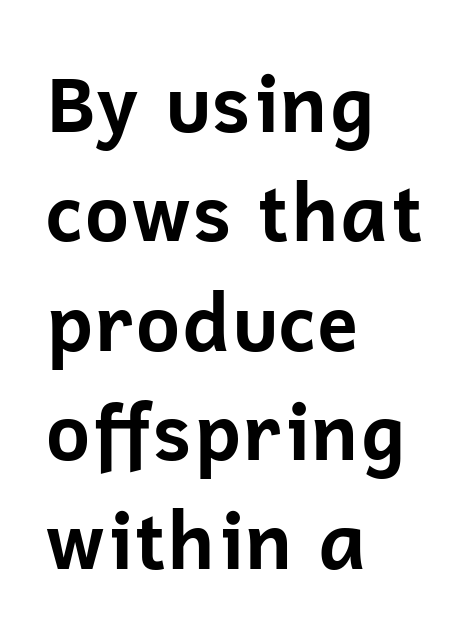
Q: Is the text bold? A: Yes.
Q: Is the text italic (slanted)? A: No, it is upright.
Q: Is the typeface a serif or a sans-serif typeface? A: Sans-serif.
Q: Is the text underlined? A: No.
Q: How is the paragraph aligned? A: Left-aligned.
Q: Is the spacing between letters normal or unusually wide? A: Normal.
Q: Is the spacing between lines tight, normal or loose? A: Normal.
Q: Width (condensed, normal, or wide)? A: Normal.
Q: Stroke contrast? A: Low.
Q: x-height? A: Medium.
Q: Monospaced? A: No.
